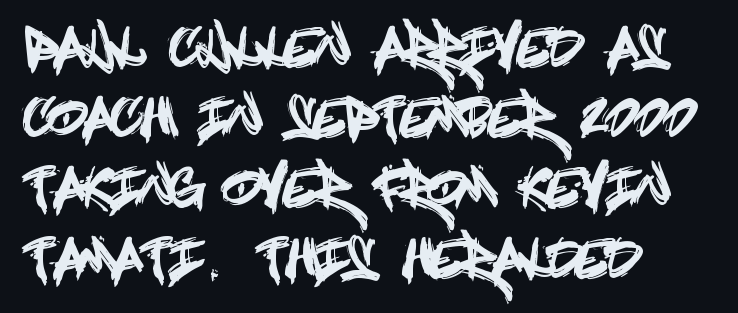
Each new line begins a customary step beneath the previous one. To sum up the face: it is a sans, with no serifs. Only glyphs here, with clear space below each row. Horizontally, the lines are justified to the leading edge only.
